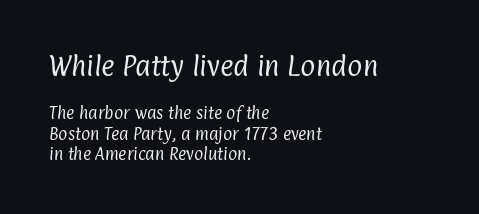
{"bold": "no", "underline": "no", "align": "left", "line_spacing": "normal", "line_spacing_ratio": 1.49, "letter_spacing": "normal", "letter_spacing_em": 0.0, "larger_block": "first", "size_ratio": 1.64, "glyph_px": 23}
